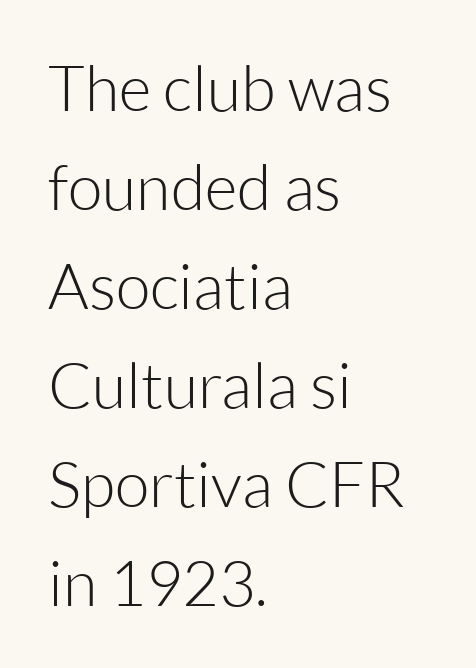
{"serif": "no", "italic": "no", "bold": "no", "weight": "light", "width": "normal", "stroke_contrast": "low", "x_height": "medium", "monospaced": "no", "underline": "no", "align": "left", "line_spacing": "normal", "line_spacing_ratio": 1.57, "letter_spacing": "normal", "letter_spacing_em": 0.0, "glyph_px": 63}
